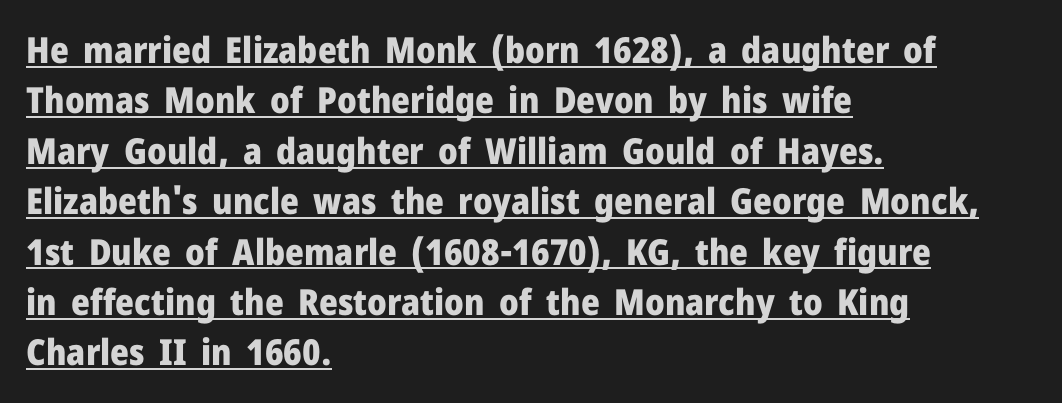
{"serif": "no", "italic": "no", "bold": "yes", "weight": "heavy", "width": "normal", "stroke_contrast": "low", "x_height": "medium", "monospaced": "no", "underline": "yes", "align": "left", "line_spacing": "normal", "line_spacing_ratio": 1.4, "letter_spacing": "normal", "letter_spacing_em": 0.0, "glyph_px": 36}
